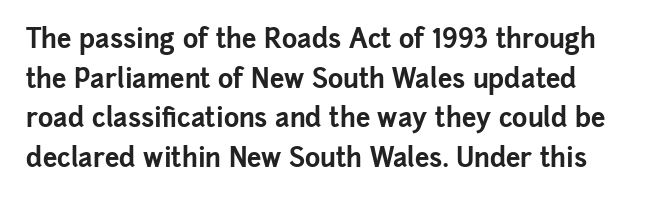
Q: Is the text bold? A: Yes.
Q: Is the text italic (slanted)? A: No, it is upright.
Q: Is the text underlined? A: No.
Q: Is the spacing between letters normal or unusually wide? A: Normal.
Q: Is the spacing between lines tight, normal or loose? A: Normal.
